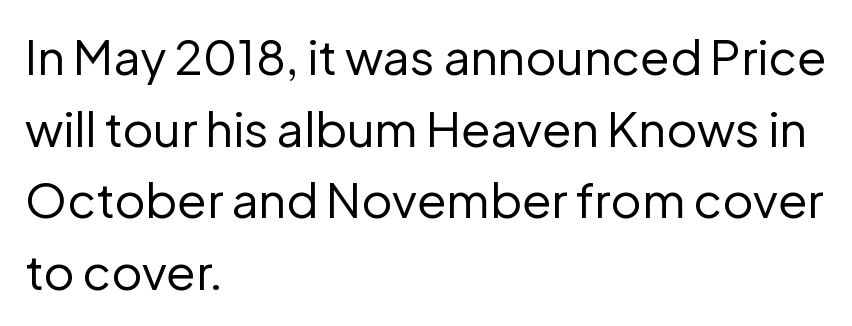
A sans-serif font was chosen for this passage. Does the copy run flush right? No — it runs flush left. Regular leading. The area under the type is left untouched. Words appear dense and cohesive because spacing is normal. Posture: vertical.
